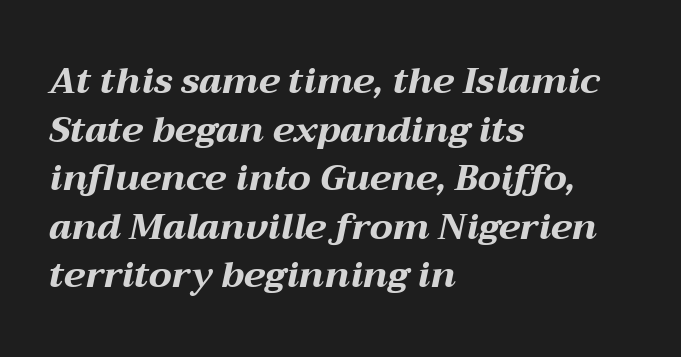
{"italic": "yes", "lean": "right", "slant_degrees": 12, "bold": "yes", "weight": "bold", "width": "wide", "stroke_contrast": "medium", "x_height": "medium", "monospaced": "no", "underline": "no", "align": "left", "line_spacing": "normal", "line_spacing_ratio": 1.35, "letter_spacing": "normal", "letter_spacing_em": 0.0, "glyph_px": 36}
